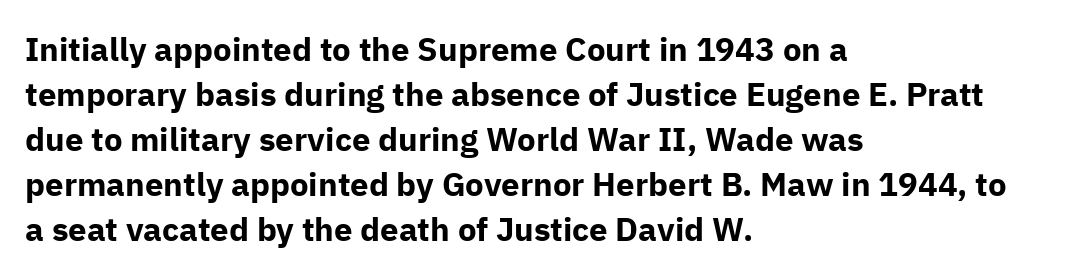
Line beginnings align vertically; line endings do not. Vertical spacing — default. Default kerning and tracking; the words read as compact shapes. Type without underlining. Unlike a traditional serif, this face leaves its strokes unadorned. Strong, thick strokes mark this as bold type.
